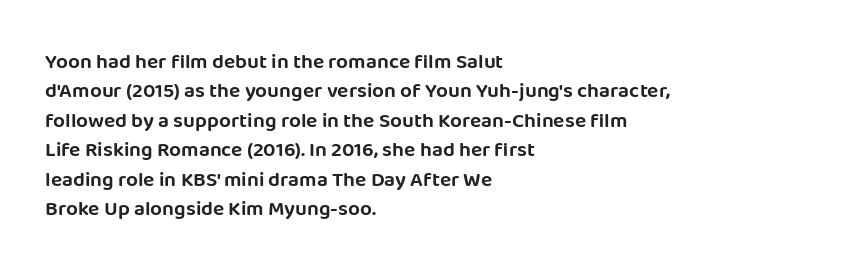
If you drew a ruler down the left edge, every line would touch it. The foot of each line stays bare and open. What's the leading like? Ordinary, nothing unusual. The axis of the letterforms is exactly vertical. Observe the ordinary spacing: letters are neighbours, not strangers.
